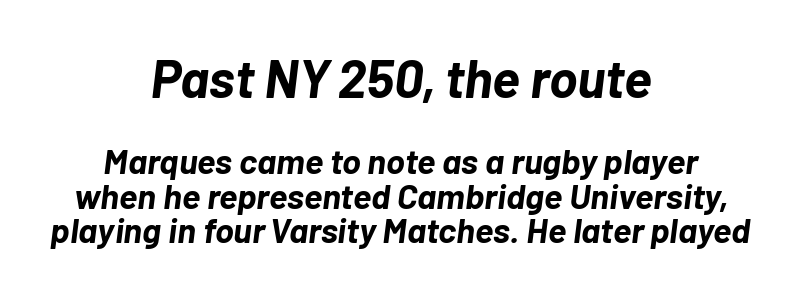
{"italic": "yes", "lean": "right", "slant_degrees": 7, "bold": "yes", "weight": "bold", "width": "normal", "stroke_contrast": "low", "x_height": "medium", "monospaced": "no", "underline": "no", "align": "center", "line_spacing": "tight", "line_spacing_ratio": 0.98, "letter_spacing": "normal", "letter_spacing_em": 0.0, "larger_block": "first", "size_ratio": 1.51, "glyph_px": 53}
